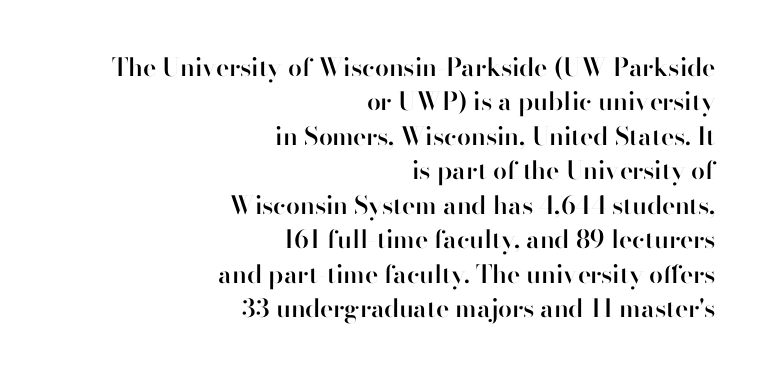
The image shows 25 px text type, upright; set right-aligned, normal line spacing (1.38x), normal letter spacing, not underlined.
